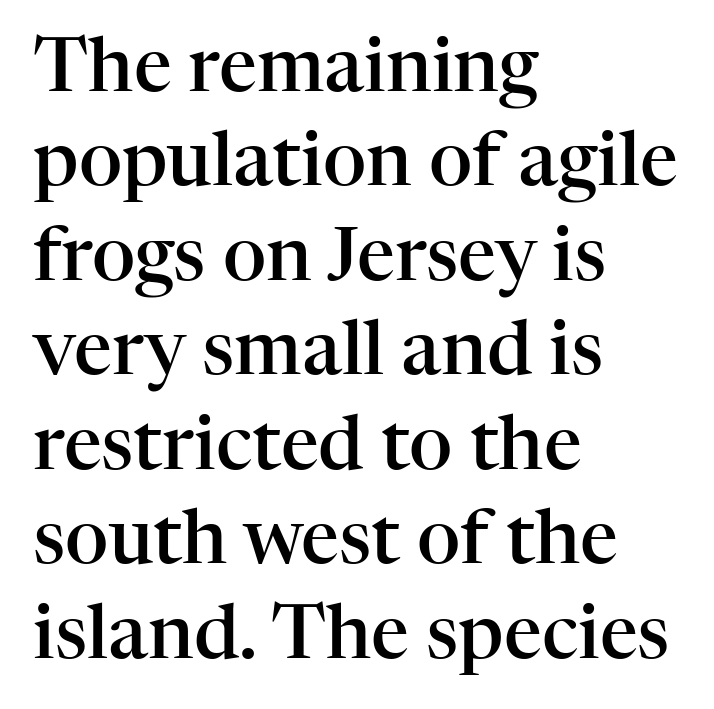
Baseline-to-baseline distance is the conventional proportion of letter height. Horizontal alignment here is leftward, the default for most running prose. Each letter keeps its own natural width here, so spacing adapts to shape. Check where the strokes stop: tiny serifs finish them off. The foot of each line stays bare and open.
